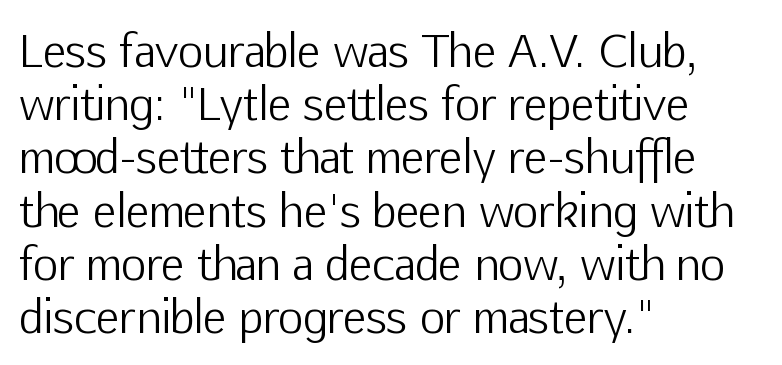
Q: Is the text bold? A: No.
Q: Is the text italic (slanted)? A: No, it is upright.
Q: Is the typeface a serif or a sans-serif typeface? A: Sans-serif.
Q: Is the text underlined? A: No.
Q: How is the paragraph aligned? A: Left-aligned.
Q: Is the spacing between letters normal or unusually wide? A: Normal.
Q: Width (condensed, normal, or wide)? A: Normal.
Q: Stroke contrast? A: Low.
Q: x-height? A: Medium.
Q: Monospaced? A: No.
